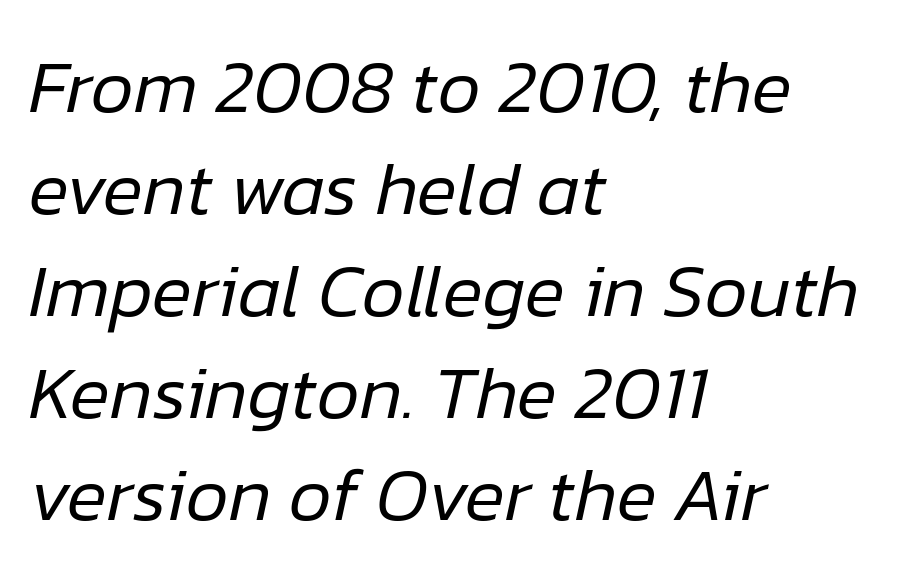
Q: Is the text bold? A: No.
Q: Is the text italic (slanted)? A: Yes, it leans right by about 12 degrees.
Q: Is the text underlined? A: No.
Q: How is the paragraph aligned? A: Left-aligned.
Q: Is the spacing between letters normal or unusually wide? A: Normal.
Q: Is the spacing between lines tight, normal or loose? A: Normal.
Q: Width (condensed, normal, or wide)? A: Normal.
Q: Stroke contrast? A: Low.
Q: x-height? A: Medium.
Q: Monospaced? A: No.
